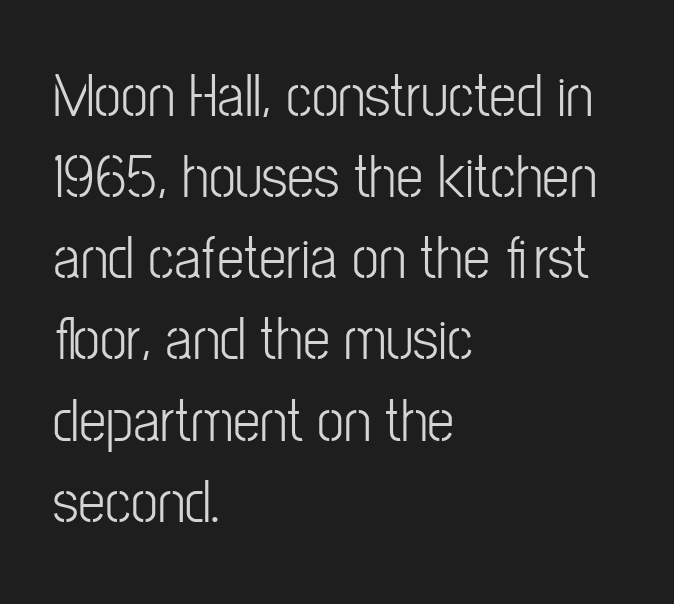
{"serif": "no", "italic": "no", "bold": "no", "weight": "light", "width": "condensed", "stroke_contrast": "low", "x_height": "medium", "monospaced": "no", "underline": "no", "align": "left", "line_spacing": "normal", "line_spacing_ratio": 1.33, "letter_spacing": "normal", "letter_spacing_em": 0.0, "glyph_px": 61}
